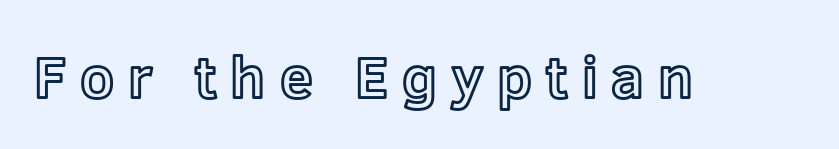
The image shows 59 px text type, upright; set unusually wide letter spacing (+0.24 em), not underlined; a medium x-height.
